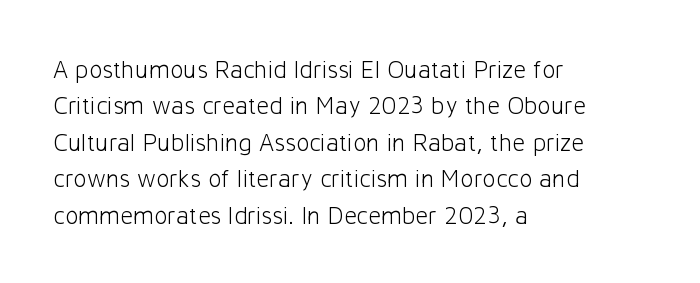
In terms of posture, this sample is upright. The passage shown has conventional tracking throughout. The zone under the glyphs is completely vacant. The lines are quadded left. These glyphs show unthickened strokes, regular width or finer. Rows of type keep a routine distance in the vertical direction.
